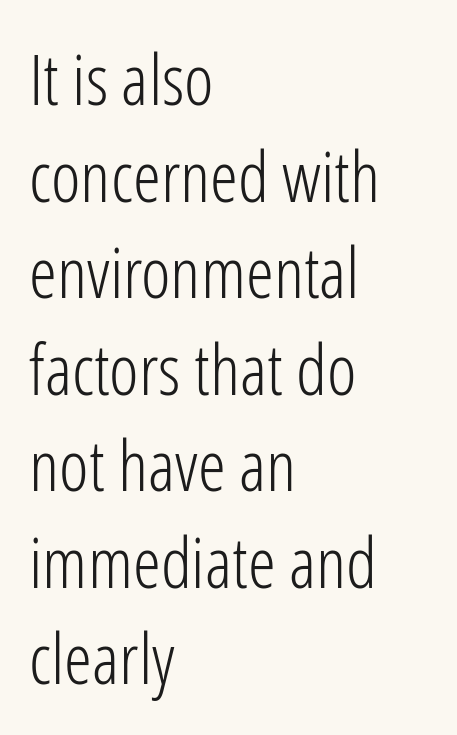
Q: Is the text bold? A: No.
Q: Is the text italic (slanted)? A: No, it is upright.
Q: Is the typeface a serif or a sans-serif typeface? A: Sans-serif.
Q: Is the text underlined? A: No.
Q: How is the paragraph aligned? A: Left-aligned.
Q: Is the spacing between letters normal or unusually wide? A: Normal.
Q: Is the spacing between lines tight, normal or loose? A: Normal.
Q: Width (condensed, normal, or wide)? A: Condensed.
Q: Stroke contrast? A: Low.
Q: x-height? A: Medium.
Q: Monospaced? A: No.
